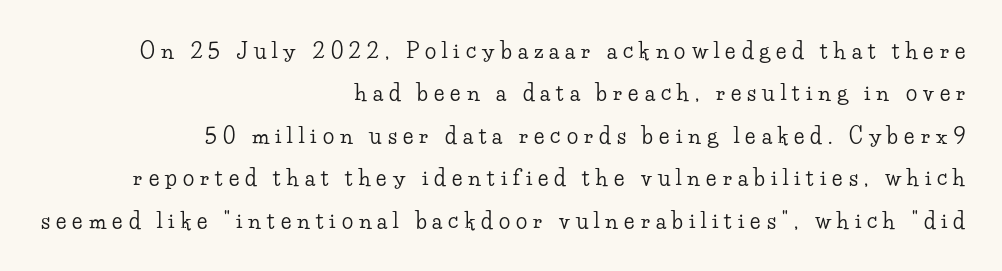
{"italic": "no", "underline": "no", "align": "right", "line_spacing": "loose", "line_spacing_ratio": 2.02, "letter_spacing": "wide", "letter_spacing_em": 0.29, "glyph_px": 21}
